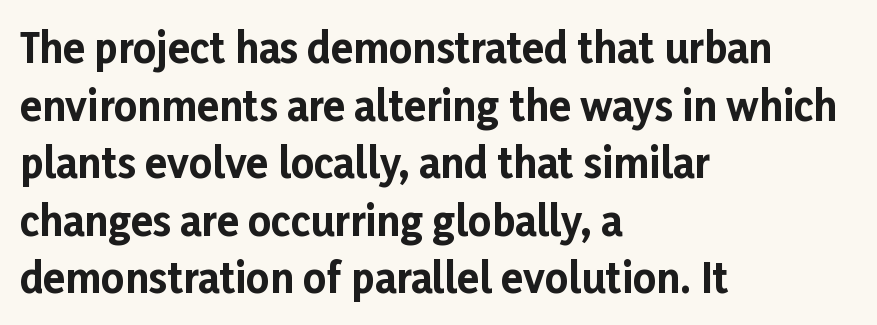
A typesetter would mark this as roman, not italic. Clear beneath every line of the passage. The rows are spaced the way most documents space them. Typeset ragged right — the left edge is the straight one. The line texture is even and compact thanks to regular tracking. Chunky letters — that's bold for sure.
